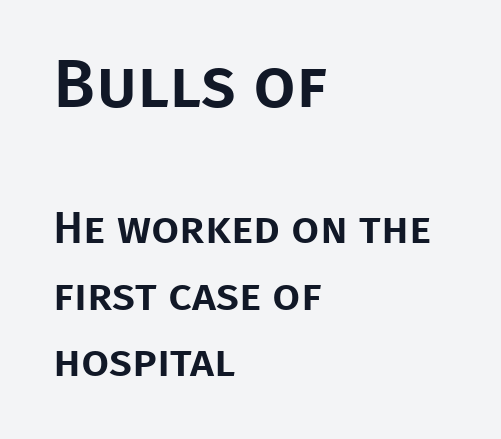
{"serif": "no", "italic": "no", "width": "normal", "stroke_contrast": "low", "x_height": "large", "monospaced": "no", "underline": "no", "align": "left", "line_spacing": "normal", "line_spacing_ratio": 1.47, "letter_spacing": "normal", "letter_spacing_em": 0.0, "larger_block": "first", "size_ratio": 1.51, "glyph_px": 68}
